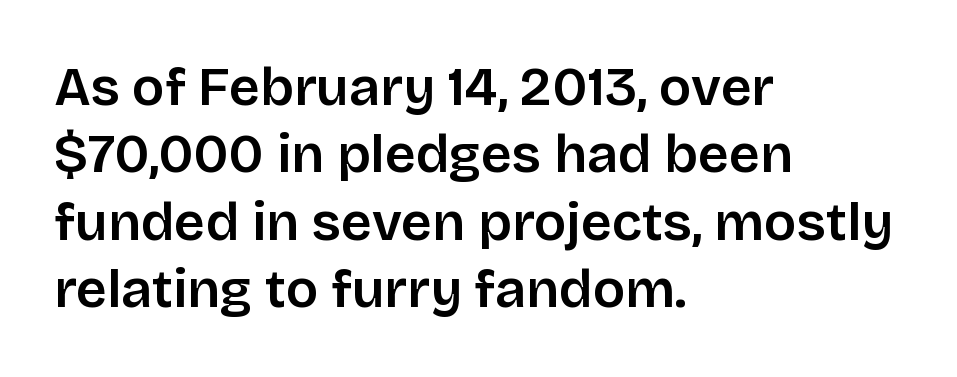
Q: Is the text italic (slanted)? A: No, it is upright.
Q: Is the typeface a serif or a sans-serif typeface? A: Sans-serif.
Q: Is the text underlined? A: No.
Q: How is the paragraph aligned? A: Left-aligned.
Q: Is the spacing between letters normal or unusually wide? A: Normal.
Q: Is the spacing between lines tight, normal or loose? A: Normal.
Q: Width (condensed, normal, or wide)? A: Normal.
Q: Stroke contrast? A: Low.
Q: x-height? A: Large.
Q: Monospaced? A: No.
